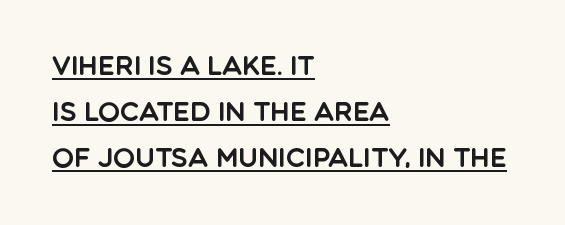
Q: Is the text italic (slanted)? A: No, it is upright.
Q: Is the text underlined? A: Yes.
Q: How is the paragraph aligned? A: Left-aligned.
Q: Is the spacing between letters normal or unusually wide? A: Normal.
